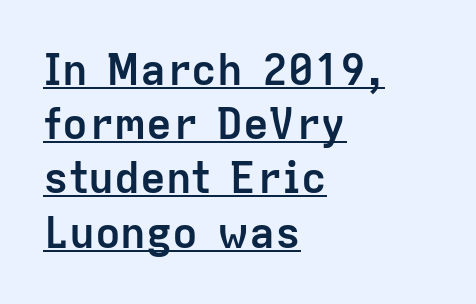
The rendering keeps characters at their native spacing. Each glyph is drawn with heavy, bold strokes. The face used here is proportionally spaced, like ordinary book or web type. This sample keeps an unexceptional amount of space between lines.
